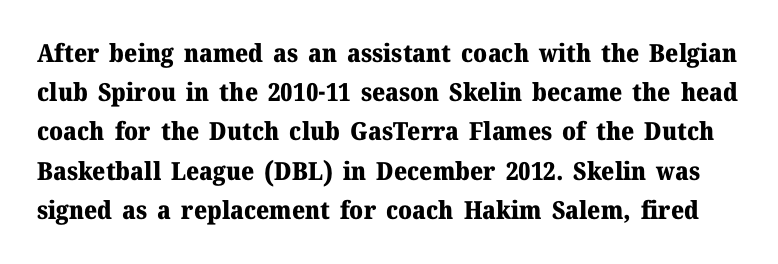
The image shows 25 px bold type, upright; set normal line spacing (1.57x), normal letter spacing, not underlined.
